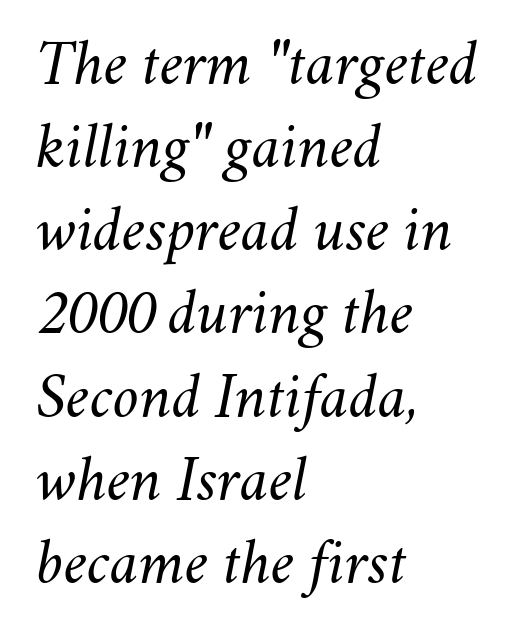
The image shows 66 px light type, italic (leaning right); set left-aligned, normal line spacing (1.26x), normal letter spacing, not underlined; medium stroke contrast and a small x-height.
